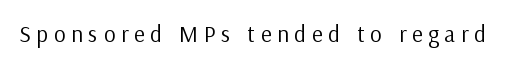
{"italic": "no", "bold": "no", "underline": "no", "letter_spacing": "wide", "letter_spacing_em": 0.25, "glyph_px": 23}
